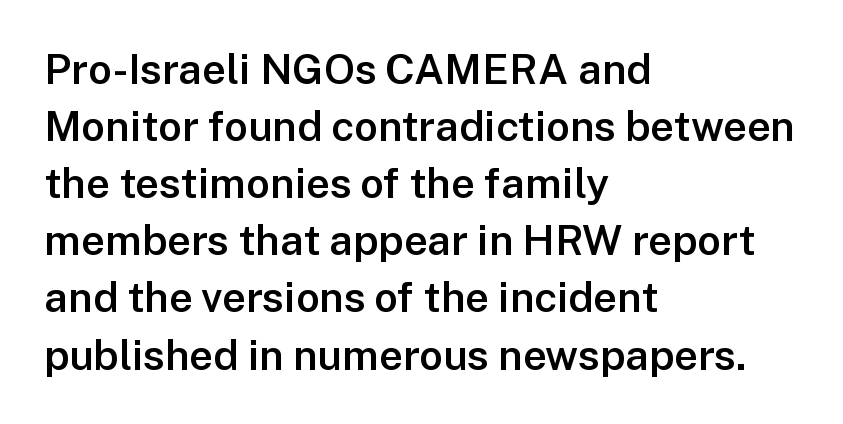
Q: Is the text bold? A: Semi-bold.
Q: Is the text italic (slanted)? A: No, it is upright.
Q: Is the typeface a serif or a sans-serif typeface? A: Sans-serif.
Q: Is the text underlined? A: No.
Q: How is the paragraph aligned? A: Left-aligned.
Q: Is the spacing between letters normal or unusually wide? A: Normal.
Q: Is the spacing between lines tight, normal or loose? A: Normal.
Q: Width (condensed, normal, or wide)? A: Normal.
Q: Stroke contrast? A: Low.
Q: x-height? A: Medium.
Q: Monospaced? A: No.
